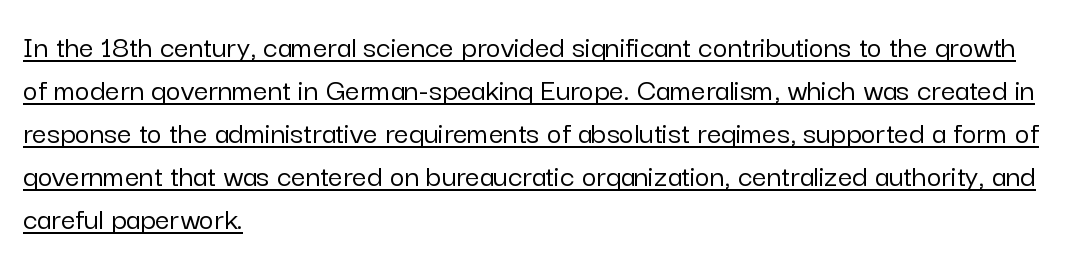
{"serif": "no", "italic": "no", "width": "normal", "stroke_contrast": "low", "x_height": "medium", "monospaced": "no", "underline": "yes", "align": "left", "line_spacing": "normal", "line_spacing_ratio": 1.34, "letter_spacing": "normal", "letter_spacing_em": 0.0, "glyph_px": 32}
